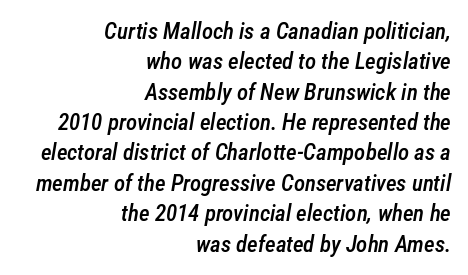
The image shows 23 px text type, italic (leaning right); set right-aligned, normal line spacing (1.32x), normal letter spacing, not underlined.
